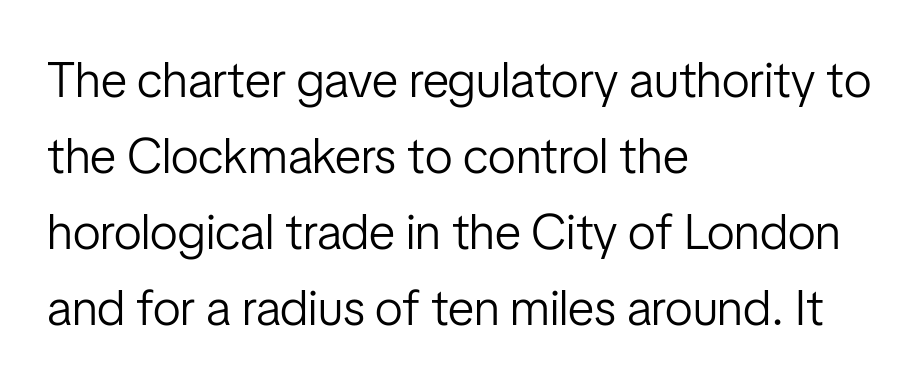
Q: Is the text bold? A: No.
Q: Is the text italic (slanted)? A: No, it is upright.
Q: Is the typeface a serif or a sans-serif typeface? A: Sans-serif.
Q: Is the text underlined? A: No.
Q: How is the paragraph aligned? A: Left-aligned.
Q: Is the spacing between letters normal or unusually wide? A: Normal.
Q: Is the spacing between lines tight, normal or loose? A: Normal.
Q: Width (condensed, normal, or wide)? A: Condensed.
Q: Stroke contrast? A: Low.
Q: x-height? A: Medium.
Q: Monospaced? A: No.
